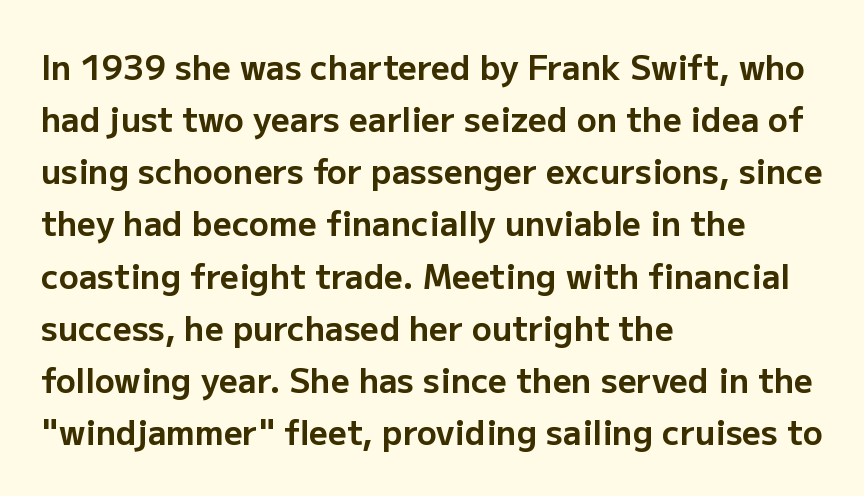
{"serif": "no", "italic": "no", "bold": "yes", "weight": "bold", "width": "normal", "stroke_contrast": "low", "x_height": "medium", "monospaced": "no", "underline": "no", "align": "left", "line_spacing": "normal", "line_spacing_ratio": 1.58, "letter_spacing": "normal", "letter_spacing_em": 0.0, "glyph_px": 33}
